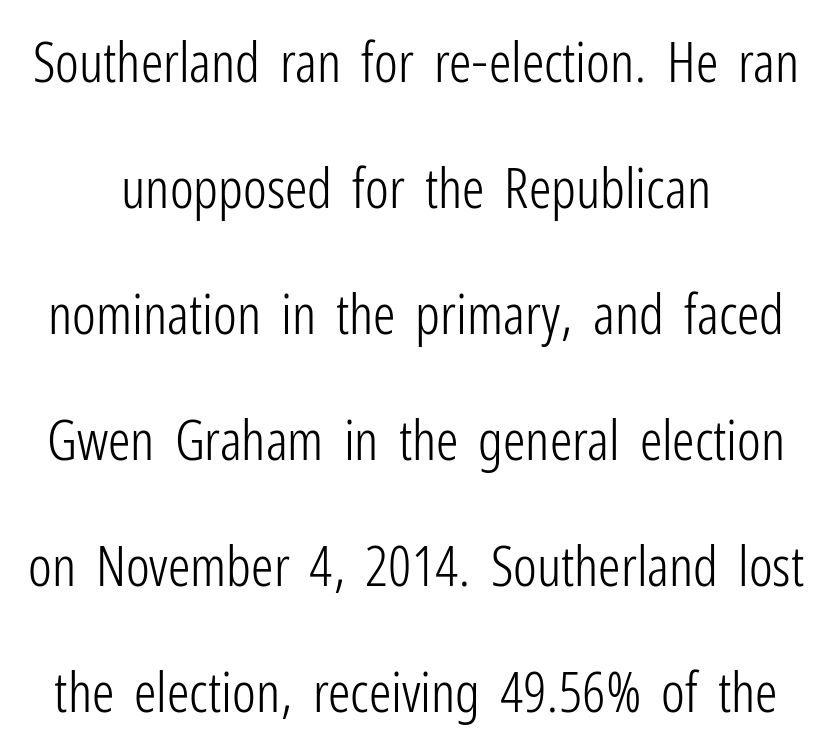
The image shows 56 px light, condensed sans-serif type, upright; set loose line spacing (2.25x), normal letter spacing, not underlined; low stroke contrast and a medium x-height.
